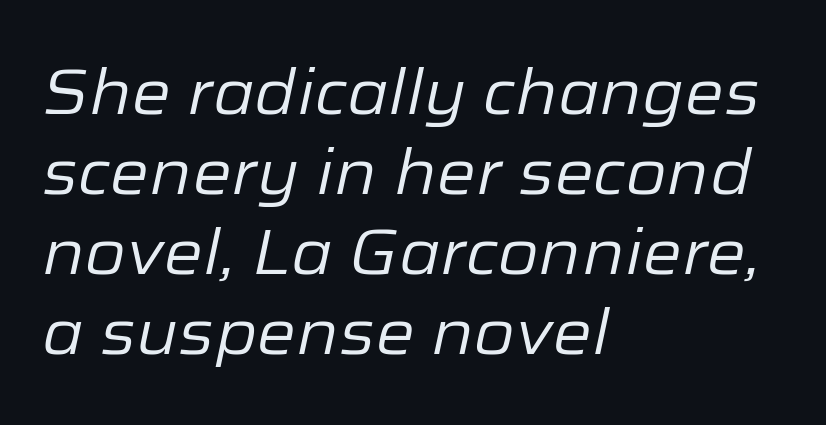
Q: Is the text bold? A: No.
Q: Is the text italic (slanted)? A: Yes, it leans right by about 12 degrees.
Q: Is the text underlined? A: No.
Q: How is the paragraph aligned? A: Left-aligned.
Q: Is the spacing between letters normal or unusually wide? A: Normal.
Q: Is the spacing between lines tight, normal or loose? A: Normal.
Q: Width (condensed, normal, or wide)? A: Normal.
Q: Stroke contrast? A: Low.
Q: x-height? A: Medium.
Q: Monospaced? A: No.
